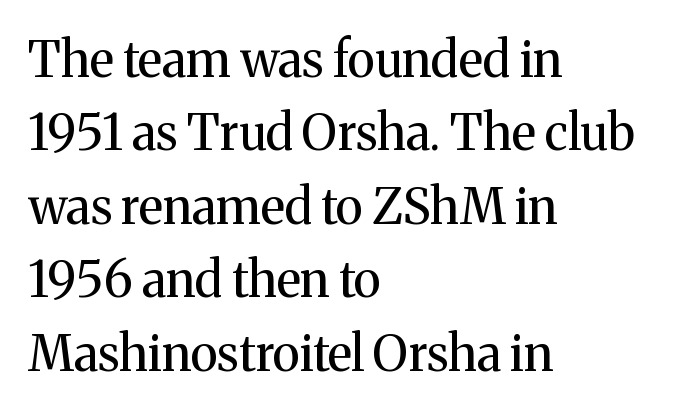
The image shows 49 px regular-weight serif type, upright; set left-aligned, normal line spacing (1.5x), normal letter spacing, not underlined; medium stroke contrast and a medium x-height.
